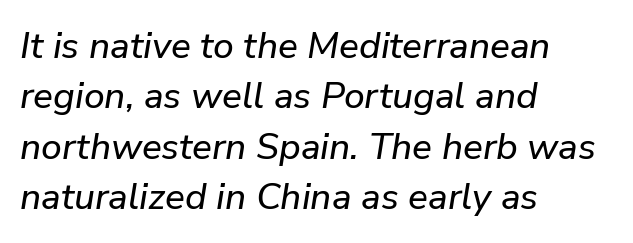
The image shows 37 px text type, italic (leaning right); set left-aligned, normal line spacing (1.36x), normal letter spacing, not underlined; low stroke contrast and a medium x-height.
